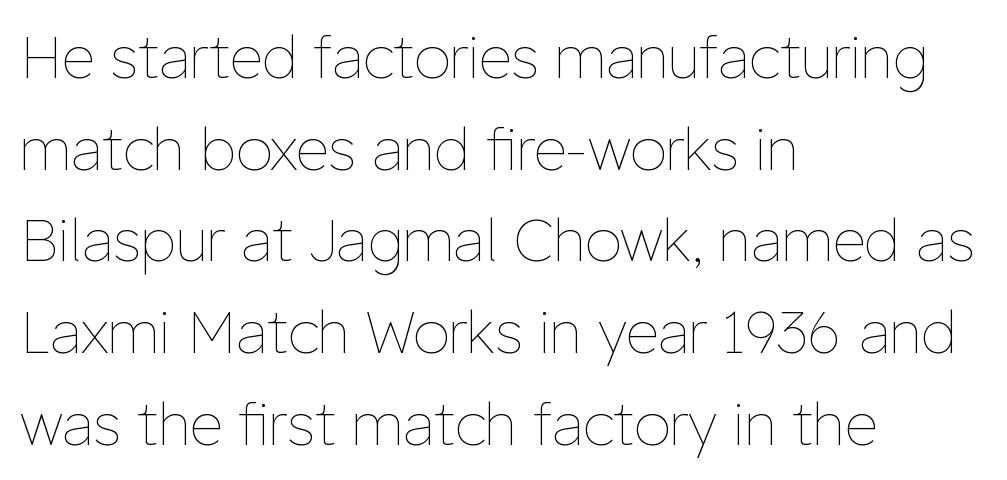
{"italic": "no", "bold": "no", "weight": "thin", "width": "normal", "stroke_contrast": "low", "x_height": "medium", "monospaced": "no", "underline": "no", "align": "left", "line_spacing": "normal", "line_spacing_ratio": 1.58, "letter_spacing": "normal", "letter_spacing_em": 0.0, "glyph_px": 58}
